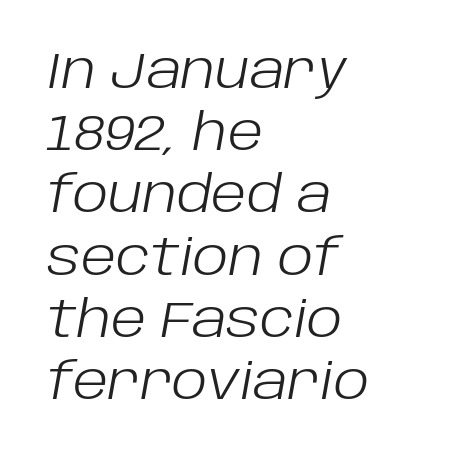
The image shows 51 px light type, italic (leaning right); set left-aligned, line spacing 1.22x, normal letter spacing, not underlined; low stroke contrast and a large x-height.
